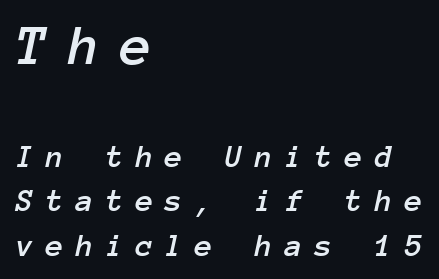
{"italic": "yes", "lean": "right", "slant_degrees": 12, "width": "normal", "stroke_contrast": "low", "x_height": "medium", "monospaced": "yes", "underline": "no", "align": "left", "line_spacing": "normal", "line_spacing_ratio": 1.34, "letter_spacing": "wide", "letter_spacing_em": 0.36, "larger_block": "first", "size_ratio": 1.76, "glyph_px": 58}
